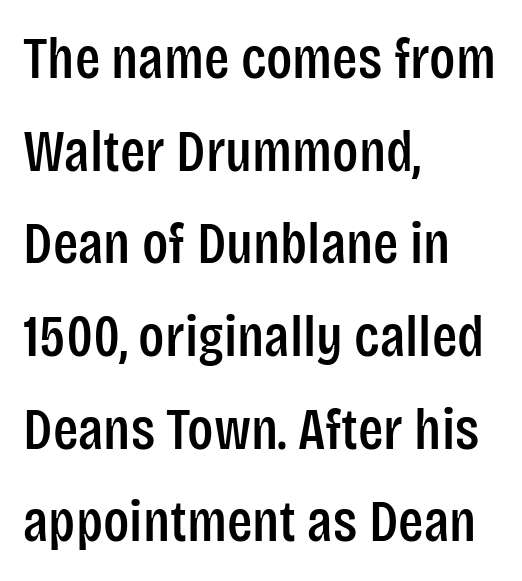
{"serif": "no", "italic": "no", "width": "condensed", "stroke_contrast": "low", "x_height": "large", "monospaced": "no", "underline": "no", "align": "left", "line_spacing": "normal", "line_spacing_ratio": 1.57, "letter_spacing": "normal", "letter_spacing_em": 0.0, "glyph_px": 59}
